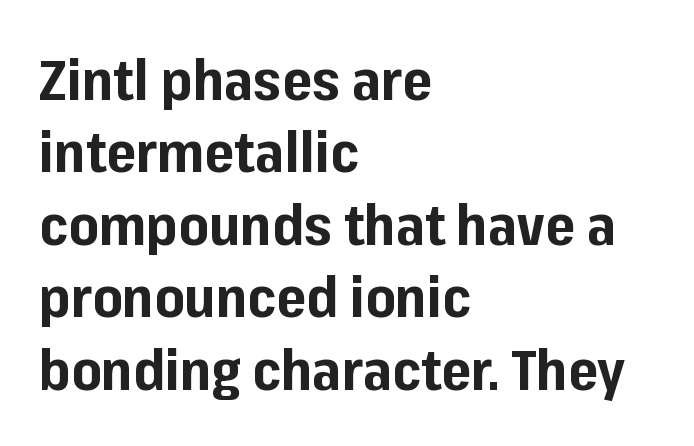
{"serif": "no", "italic": "no", "bold": "yes", "weight": "bold", "width": "normal", "stroke_contrast": "low", "x_height": "medium", "monospaced": "no", "underline": "no", "align": "left", "line_spacing": "normal", "line_spacing_ratio": 1.27, "letter_spacing": "normal", "letter_spacing_em": 0.0, "glyph_px": 57}
